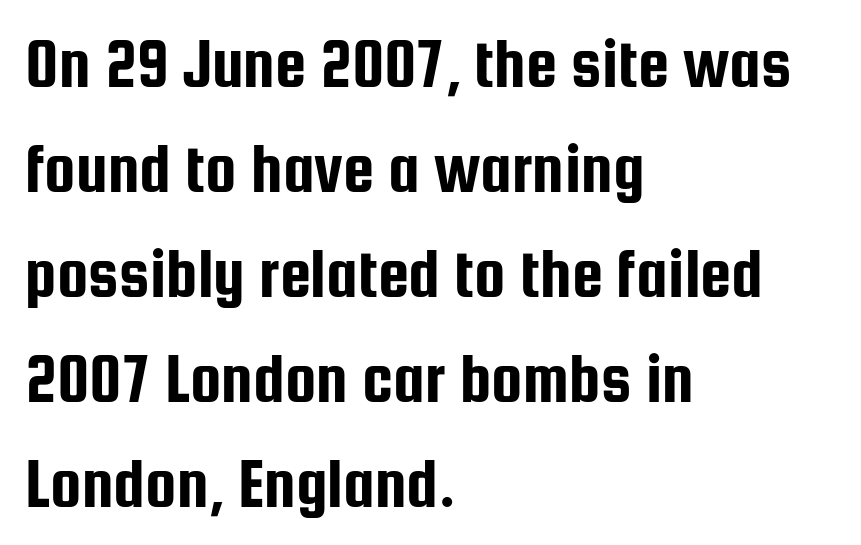
Quick note: underline off. You could not count columns in this text — the font is proportionally spaced. All the whitespace from short lines collects on the right. The passage shown is typeset with a sans-serif family. If you drew a line through each stem, it would be perfectly vertical.
